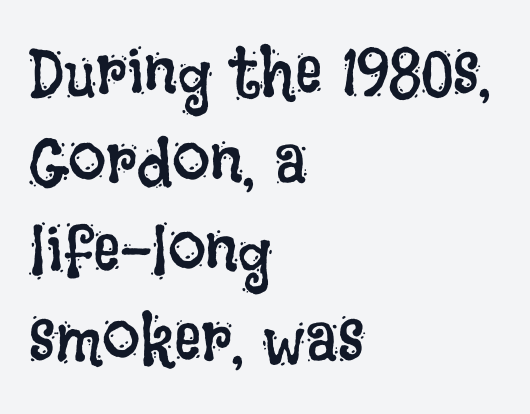
Q: Is the text bold? A: No.
Q: Is the text italic (slanted)? A: No, it is upright.
Q: Is the text underlined? A: No.
Q: How is the paragraph aligned? A: Left-aligned.
Q: Is the spacing between letters normal or unusually wide? A: Normal.
Q: Is the spacing between lines tight, normal or loose? A: Normal.
Q: Width (condensed, normal, or wide)? A: Condensed.
Q: Stroke contrast? A: Low.
Q: x-height? A: Large.
Q: Monospaced? A: No.
